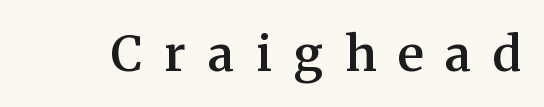
{"serif": "yes", "italic": "no", "bold": "semi", "weight": "semibold", "width": "normal", "stroke_contrast": "medium", "x_height": "medium", "monospaced": "no", "underline": "no", "letter_spacing": "wide", "letter_spacing_em": 0.45, "glyph_px": 49}
